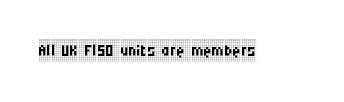
{"italic": "no", "bold": "no", "underline": "no", "letter_spacing": "normal", "letter_spacing_em": 0.0, "glyph_px": 23}
